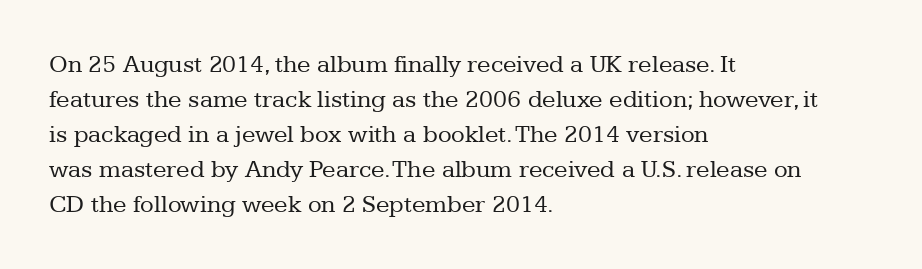
Nobody drew a line under any word here. The passage is arranged the way most books set body copy — flush left. Is the stroke heavy? The answer is a plain regular-or-lighter. Nobody touched the tracking dial on this one. A roman cut, with each character standing at attention. The space between consecutive lines is moderate.
